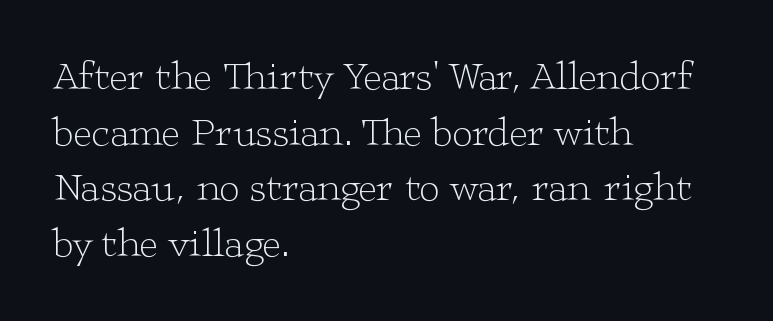
The image shows 40 px light, wide serif type, upright; set left-aligned, normal line spacing (1.39x), normal letter spacing, not underlined; low stroke contrast and a medium x-height.
